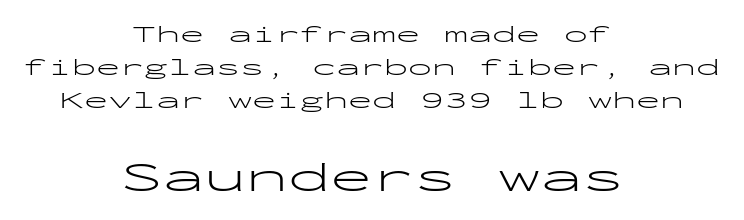
Q: Is the text bold? A: No.
Q: Is the text italic (slanted)? A: No, it is upright.
Q: Is the typeface a serif or a sans-serif typeface? A: Sans-serif.
Q: Is the text underlined? A: No.
Q: How is the paragraph aligned? A: Centered.
Q: Is the spacing between letters normal or unusually wide? A: Normal.
Q: Is the spacing between lines tight, normal or loose? A: Normal.
Q: Which block of text is set in a larger size, the first (top) or the second (bottom)? A: The second (bottom) one.
Q: Width (condensed, normal, or wide)? A: Wide.
Q: Stroke contrast? A: Low.
Q: x-height? A: Medium.
Q: Monospaced? A: Yes.
